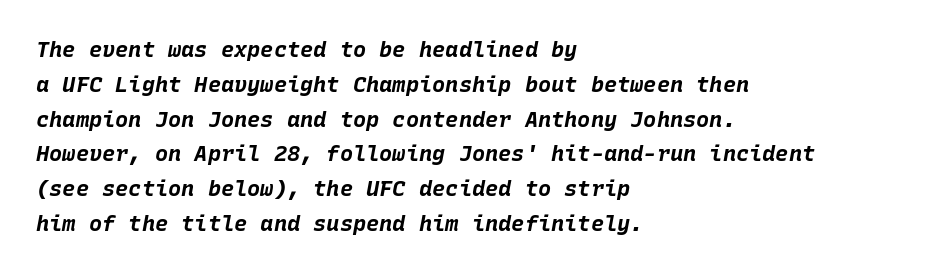
Q: Is the text bold? A: Yes.
Q: Is the text italic (slanted)? A: Yes, it leans right by about 10 degrees.
Q: Is the text underlined? A: No.
Q: How is the paragraph aligned? A: Left-aligned.
Q: Is the spacing between letters normal or unusually wide? A: Normal.
Q: Is the spacing between lines tight, normal or loose? A: Normal.
